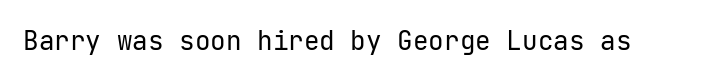
A roman cut, with each character standing at attention. Decoration check: the copy has no underline. The gaps between neighbouring characters are ordinary and unremarkable. Bold? No — there's no thickening of the strokes.
